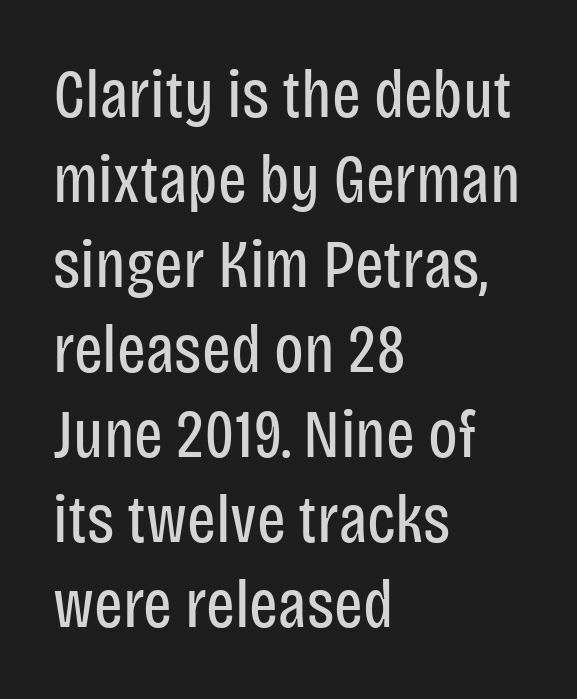
Unbolded letterforms with no extra heft. What's the leading like? Ordinary, nothing unusual. You could call the tracking neutral — neither tight nor loose. This sample has the flowing, uneven cadence of proportional lettering.
